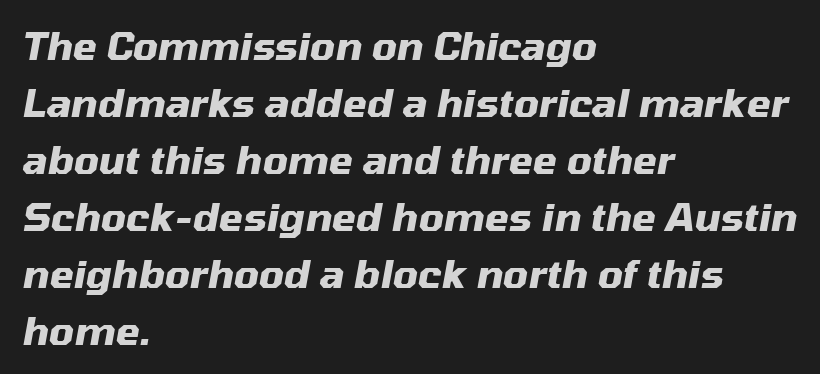
The image shows 39 px heavy type, italic (leaning right); set left-aligned, normal line spacing (1.46x), normal letter spacing, not underlined; medium stroke contrast and a medium x-height.
